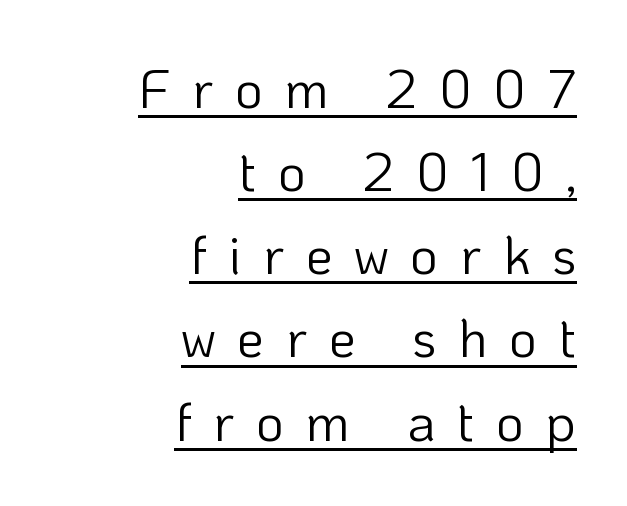
{"serif": "no", "italic": "no", "bold": "no", "weight": "light", "width": "normal", "stroke_contrast": "low", "x_height": "medium", "monospaced": "no", "underline": "yes", "align": "right", "line_spacing": "normal", "line_spacing_ratio": 1.54, "letter_spacing": "wide", "letter_spacing_em": 0.4, "glyph_px": 54}
